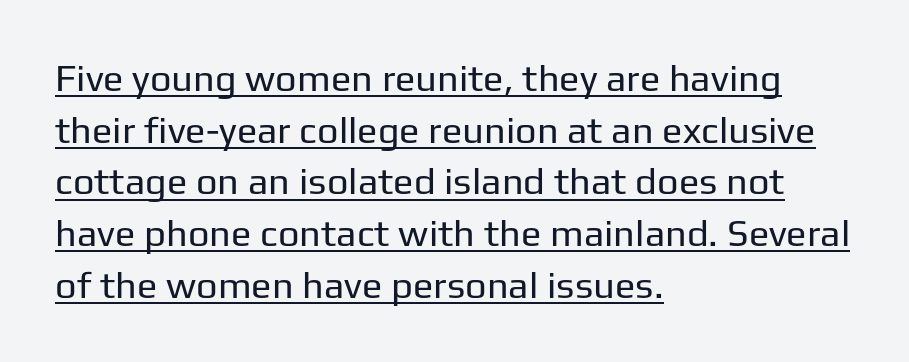
Q: Is the text bold? A: No.
Q: Is the text italic (slanted)? A: No, it is upright.
Q: Is the typeface a serif or a sans-serif typeface? A: Sans-serif.
Q: Is the text underlined? A: Yes.
Q: How is the paragraph aligned? A: Left-aligned.
Q: Is the spacing between letters normal or unusually wide? A: Normal.
Q: Is the spacing between lines tight, normal or loose? A: Normal.
Q: Width (condensed, normal, or wide)? A: Normal.
Q: Stroke contrast? A: Low.
Q: x-height? A: Medium.
Q: Monospaced? A: No.
